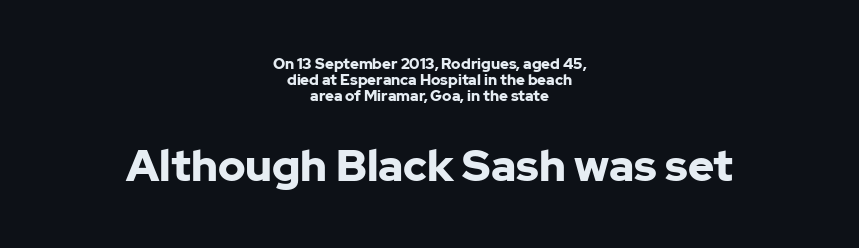
{"serif": "no", "italic": "no", "bold": "yes", "weight": "bold", "width": "normal", "stroke_contrast": "low", "x_height": "medium", "monospaced": "no", "underline": "no", "align": "center", "line_spacing": "tight", "line_spacing_ratio": 1.06, "letter_spacing": "normal", "letter_spacing_em": 0.0, "larger_block": "second", "size_ratio": 2.93, "glyph_px": 44}
